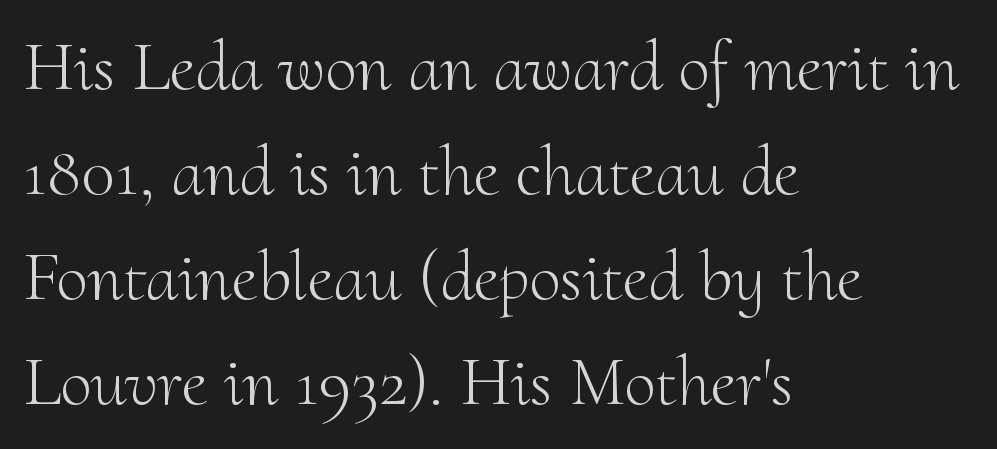
A typesetter would label this face a serif. Vertical spacing — default. Compared with typical body copy, the letter spacing here is the same. The letters look calm and open, with moderate or lighter stems. You could not count columns in this text — the font is proportionally spaced.
